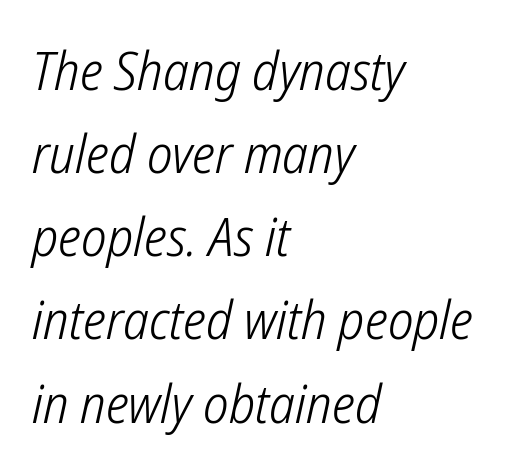
No letter is thick-stroked: the sample isn't bold. Caption: multi-line text, flush left, ragged right. Rows of type keep a routine distance in the vertical direction. Grotesque or geometric, the face here clearly has no serifs. Think of a printed novel: that variable character pitch is what you see here. The passage shown is not underscored anywhere.
